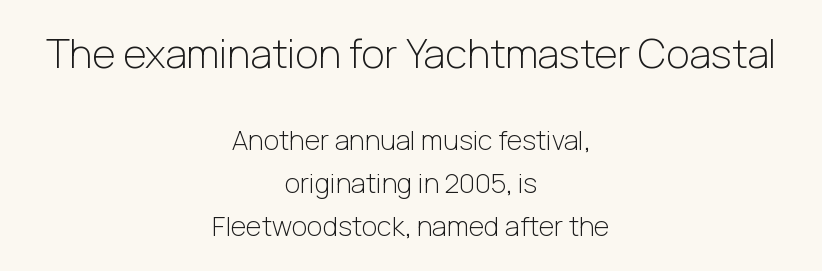
The rag falls on both sides of this text block equally. Nobody drew a line under any word here. Upright lettering throughout. The type is set solid horizontally, with unmodified tracking. Quick note: interline space is typical. Here the designer chose a conventional face with non-uniform glyph widths.
